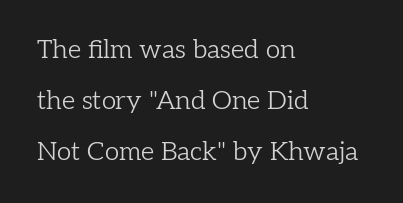
Stem width sits at or under what a default text font uses. Posture: upright roman. Visually the block forms a straight wall on the left and a jagged coastline on the right. Is there much room between lines? Yes — plenty of vertical air separates them. The passage shown is not underscored anywhere. Nobody touched the tracking dial on this one.
